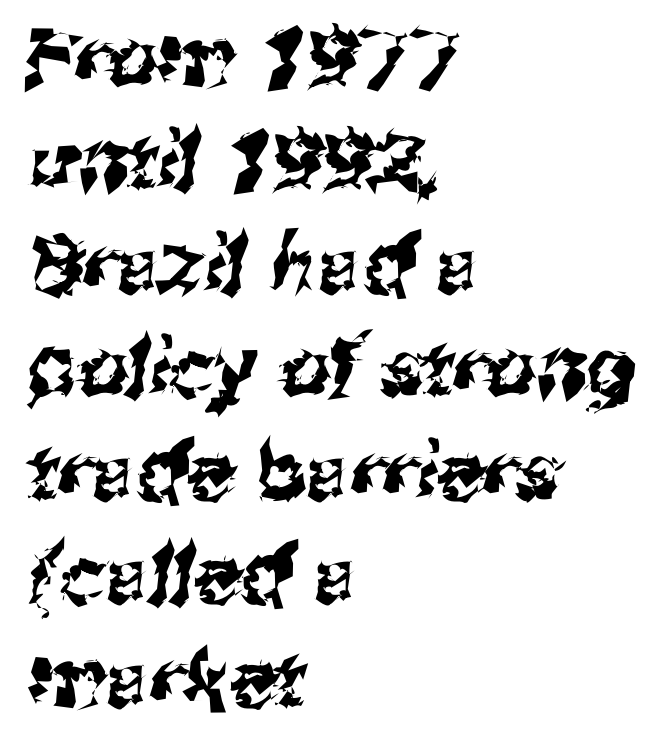
The image shows 79 px sans-serif type; set left-aligned, normal line spacing (1.31x), normal letter spacing, not underlined; medium stroke contrast and a medium x-height.
